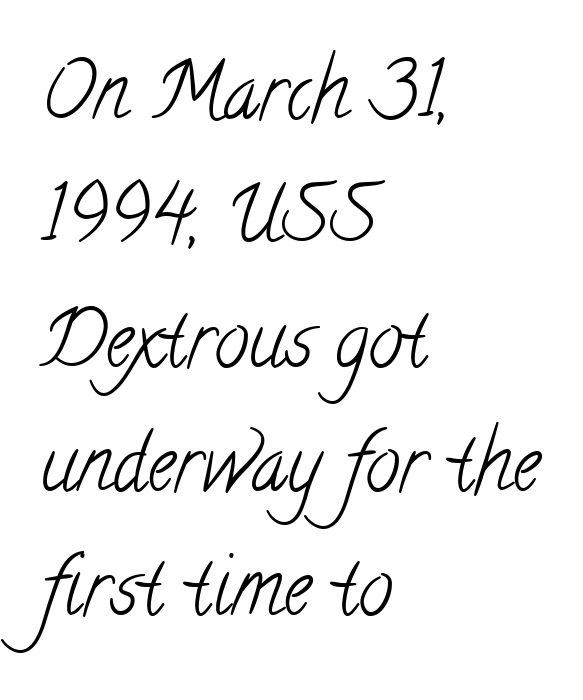
The lines sit at an ordinary, default distance from one another. Quick note: underline off. All the whitespace from short lines collects on the right. Spacing between characters is what you'd get straight out of the box. Note the varied advance widths — an 'i' is clearly narrower than an 'm'. This reads as an unemphasized weight, regular at the heaviest.
